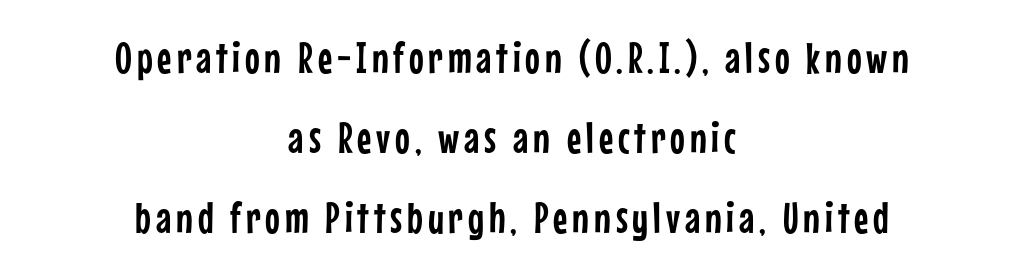
Q: Is the text italic (slanted)? A: No, it is upright.
Q: Is the typeface a serif or a sans-serif typeface? A: Sans-serif.
Q: Is the text underlined? A: No.
Q: How is the paragraph aligned? A: Centered.
Q: Width (condensed, normal, or wide)? A: Condensed.
Q: Stroke contrast? A: Low.
Q: x-height? A: Medium.
Q: Monospaced? A: No.
